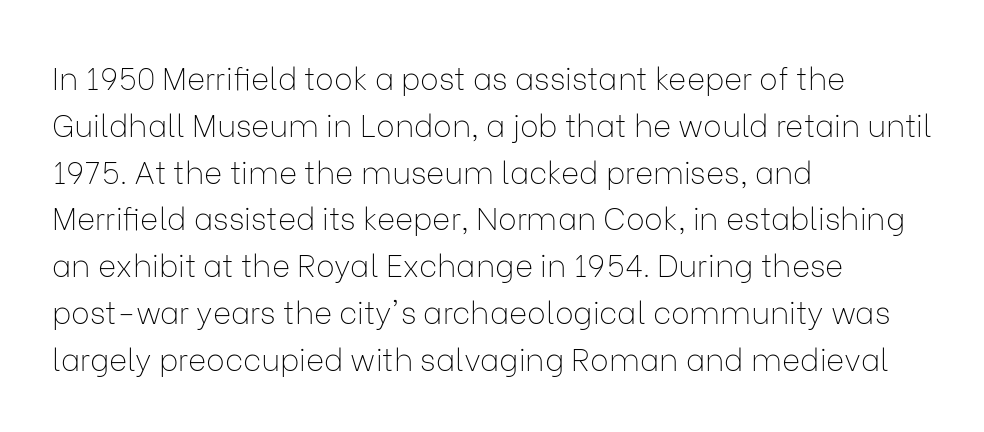
{"serif": "no", "italic": "no", "bold": "no", "weight": "thin", "width": "normal", "stroke_contrast": "low", "x_height": "medium", "monospaced": "no", "underline": "no", "align": "left", "line_spacing": "normal", "line_spacing_ratio": 1.51, "letter_spacing": "normal", "letter_spacing_em": 0.0, "glyph_px": 31}
